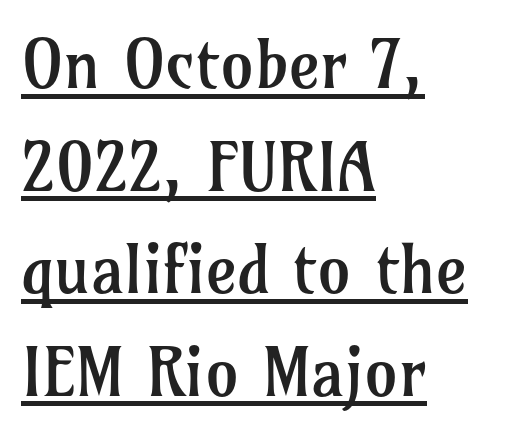
Q: Is the text bold? A: No.
Q: Is the text italic (slanted)? A: No, it is upright.
Q: Is the typeface a serif or a sans-serif typeface? A: Serif.
Q: Is the text underlined? A: Yes.
Q: How is the paragraph aligned? A: Left-aligned.
Q: Is the spacing between letters normal or unusually wide? A: Normal.
Q: Is the spacing between lines tight, normal or loose? A: Normal.
Q: Width (condensed, normal, or wide)? A: Normal.
Q: Stroke contrast? A: Low.
Q: x-height? A: Medium.
Q: Monospaced? A: No.
